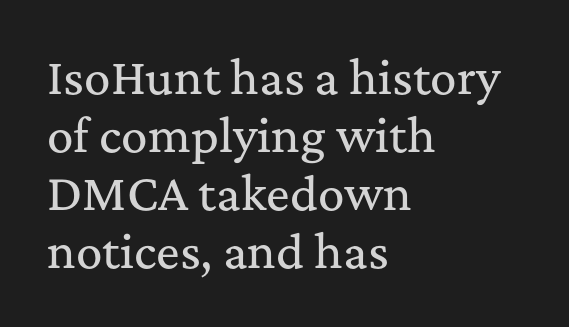
The ragged edge is on the right, which tells us the setting is flush left. A roman cut, with each character standing at attention. The type is set solid horizontally, with unmodified tracking. Spacing verdict: proportional, widths tailored to each character. The space between consecutive lines is moderate.
